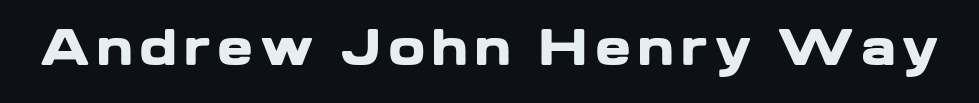
{"serif": "no", "italic": "no", "bold": "yes", "weight": "heavy", "width": "wide", "stroke_contrast": "low", "x_height": "medium", "monospaced": "no", "underline": "no", "glyph_px": 48}
